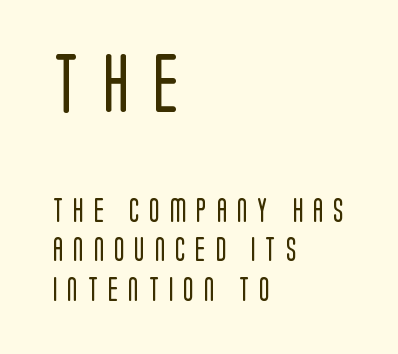
The image shows 59 px regular-weight, condensed sans-serif type, upright; set left-aligned, normal line spacing (1.64x), unusually wide letter spacing (+0.42 em), not underlined; the first (top) block is 2.46x larger; low stroke contrast and a large x-height.
